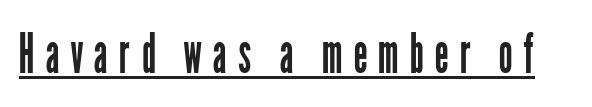
This is sans-serif lettering, the kind often seen on screens and signage. Every word sits above its own underline. You can tell it's not italic because the verticals are truly vertical. Counters stay open thanks to moderate or lighter strokes. The face used here is proportionally spaced, like ordinary book or web type.
